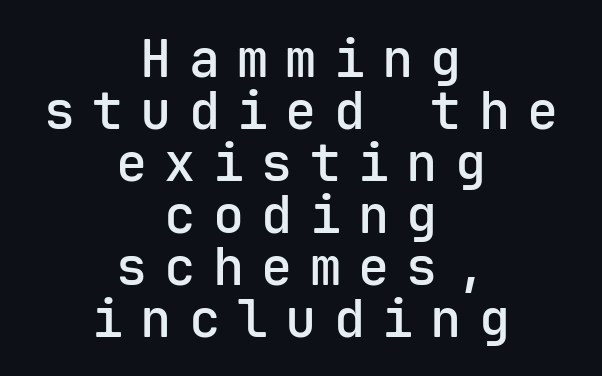
{"serif": "no", "italic": "no", "bold": "semi", "weight": "semibold", "width": "normal", "stroke_contrast": "low", "x_height": "medium", "monospaced": "yes", "underline": "no", "align": "center", "line_spacing": "tight", "line_spacing_ratio": 1.0, "letter_spacing": "wide", "letter_spacing_em": 0.33, "glyph_px": 52}
